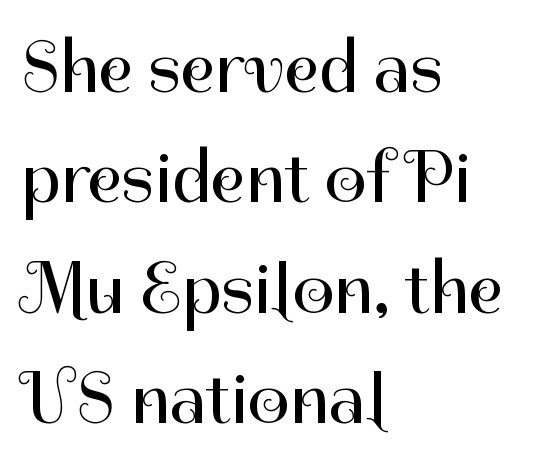
The image shows 74 px regular-weight sans-serif type, upright; set left-aligned, normal line spacing (1.49x), normal letter spacing, not underlined; high stroke contrast and a medium x-height.
